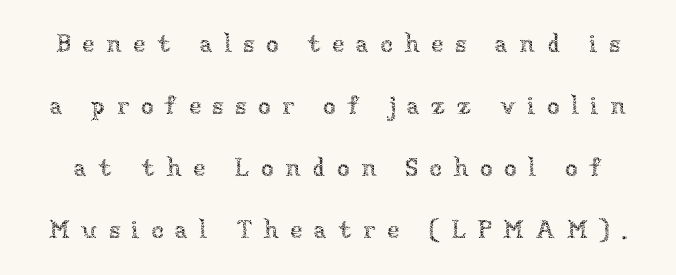
Q: Is the text bold? A: No.
Q: Is the text italic (slanted)? A: No, it is upright.
Q: Is the text underlined? A: No.
Q: Is the spacing between letters normal or unusually wide? A: Unusually wide.
Q: Is the spacing between lines tight, normal or loose? A: Loose.
